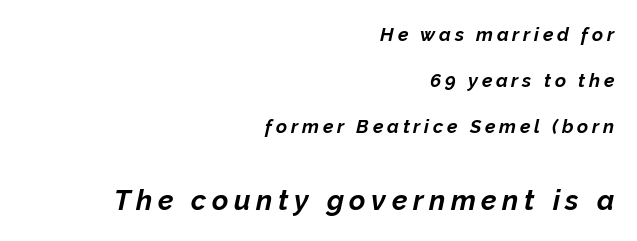
{"italic": "yes", "lean": "right", "slant_degrees": 12, "bold": "yes", "weight": "bold", "width": "normal", "stroke_contrast": "low", "x_height": "medium", "monospaced": "no", "underline": "no", "align": "right", "line_spacing": "loose", "line_spacing_ratio": 2.42, "letter_spacing": "wide", "letter_spacing_em": 0.2, "larger_block": "second", "size_ratio": 1.47, "glyph_px": 28}
